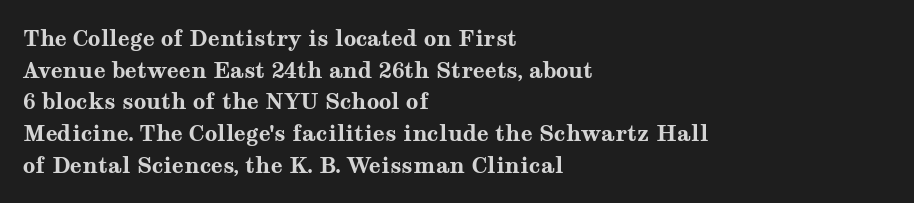
{"italic": "no", "bold": "yes", "underline": "no", "align": "left", "line_spacing": "normal", "line_spacing_ratio": 1.44, "letter_spacing": "normal", "letter_spacing_em": 0.0, "glyph_px": 22}
